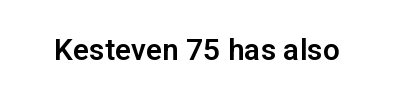
{"serif": "no", "italic": "no", "width": "normal", "stroke_contrast": "low", "x_height": "medium", "monospaced": "no", "underline": "no", "letter_spacing": "normal", "letter_spacing_em": 0.0, "glyph_px": 30}
